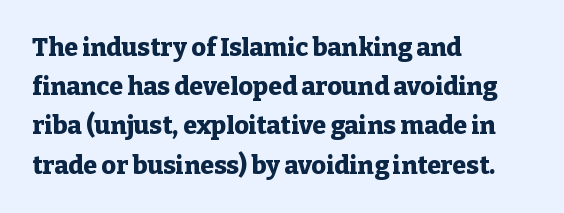
There is no visible air inserted between adjacent glyphs. This sample is left-justified, so line endings fall wherever the words run out. Normally led — the rows are evenly, conventionally spaced. The lettering holds an erect, upright posture throughout.
